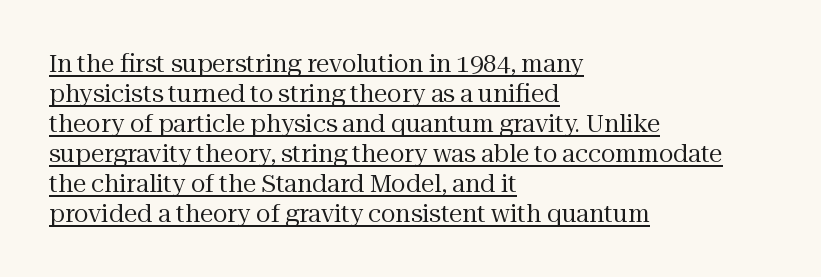
Q: Is the text bold? A: No.
Q: Is the text italic (slanted)? A: No, it is upright.
Q: Is the text underlined? A: Yes.
Q: How is the paragraph aligned? A: Left-aligned.
Q: Is the spacing between letters normal or unusually wide? A: Normal.
Q: Is the spacing between lines tight, normal or loose? A: Normal.
